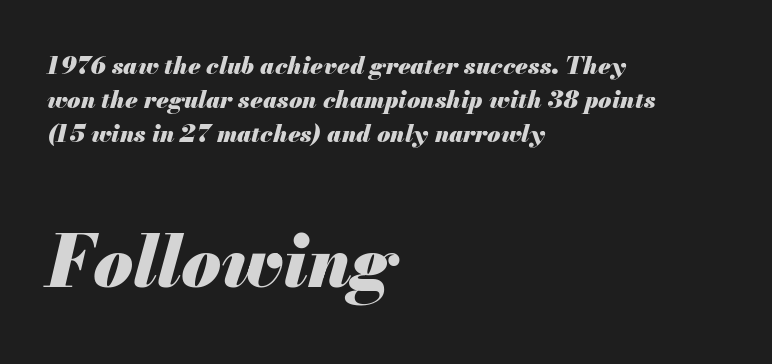
Q: Is the text bold? A: Yes.
Q: Is the text italic (slanted)? A: Yes, it leans right by about 13 degrees.
Q: Is the text underlined? A: No.
Q: How is the paragraph aligned? A: Left-aligned.
Q: Is the spacing between letters normal or unusually wide? A: Normal.
Q: Is the spacing between lines tight, normal or loose? A: Normal.
Q: Which block of text is set in a larger size, the first (top) or the second (bottom)? A: The second (bottom) one.
Q: Width (condensed, normal, or wide)? A: Normal.
Q: Stroke contrast? A: Medium.
Q: x-height? A: Small.
Q: Monospaced? A: No.
